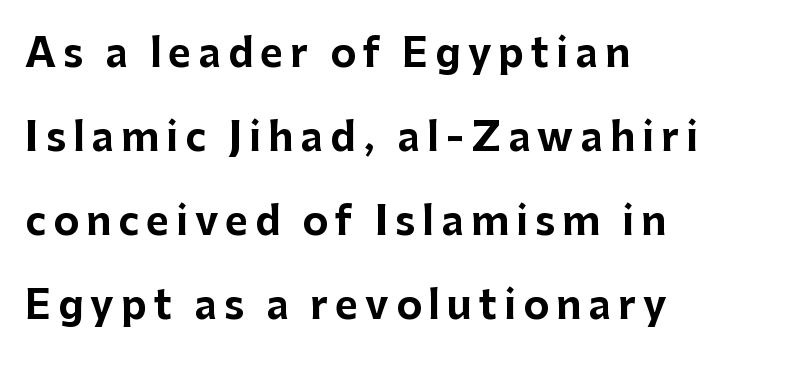
Q: Is the text bold? A: Yes.
Q: Is the text italic (slanted)? A: No, it is upright.
Q: Is the typeface a serif or a sans-serif typeface? A: Sans-serif.
Q: Is the text underlined? A: No.
Q: How is the paragraph aligned? A: Left-aligned.
Q: Is the spacing between lines tight, normal or loose? A: Loose.
Q: Width (condensed, normal, or wide)? A: Normal.
Q: Stroke contrast? A: Low.
Q: x-height? A: Medium.
Q: Monospaced? A: No.
